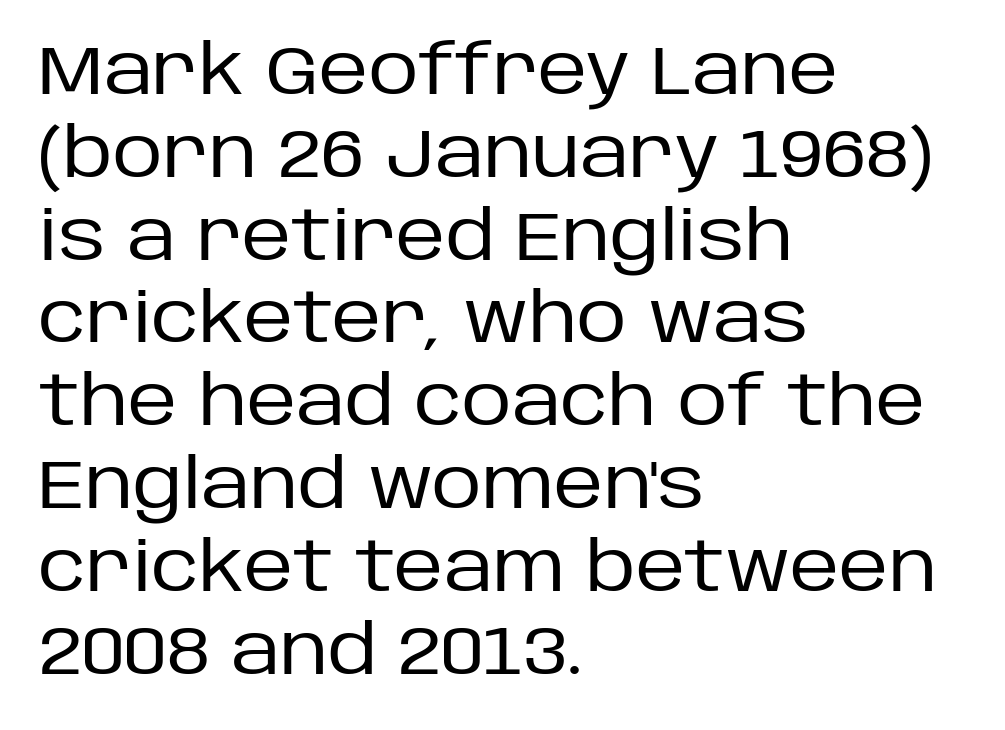
The image shows 69 px regular-weight sans-serif type, upright; set left-aligned, line spacing 1.2x, normal letter spacing, not underlined; low stroke contrast and a large x-height.
